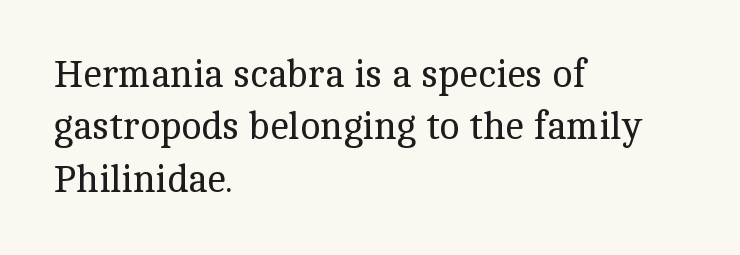
{"serif": "yes", "italic": "no", "bold": "no", "weight": "regular", "width": "normal", "x_height": "medium", "monospaced": "no", "underline": "no", "align": "left", "line_spacing": "normal", "line_spacing_ratio": 1.38, "letter_spacing": "normal", "letter_spacing_em": 0.0, "glyph_px": 38}
